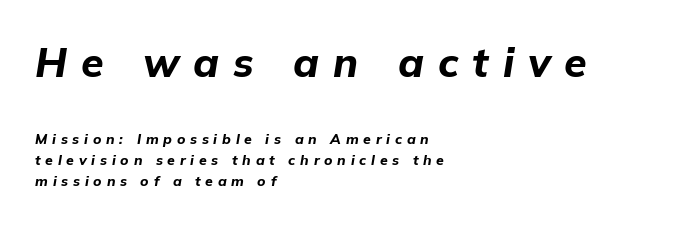
Q: Is the text bold? A: Yes.
Q: Is the text italic (slanted)? A: Yes, it leans right by about 9 degrees.
Q: Is the text underlined? A: No.
Q: How is the paragraph aligned? A: Left-aligned.
Q: Is the spacing between letters normal or unusually wide? A: Unusually wide.
Q: Is the spacing between lines tight, normal or loose? A: Normal.
Q: Which block of text is set in a larger size, the first (top) or the second (bottom)? A: The first (top) one.
Q: Width (condensed, normal, or wide)? A: Normal.
Q: Stroke contrast? A: Low.
Q: x-height? A: Medium.
Q: Monospaced? A: No.
